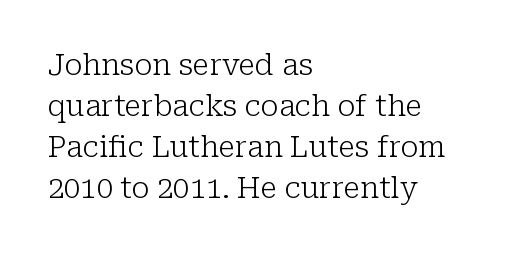
Descender tails drop into unmarked territory. The passage is arranged the way most books set body copy — flush left. Notice how descenders clear the ascenders below comfortably — that's standard leading. This sample uses plain, unmodified letter spacing. Looks like regular typesetting: each glyph gets only the width it needs. Nope, not italic — everything's standing straight.
